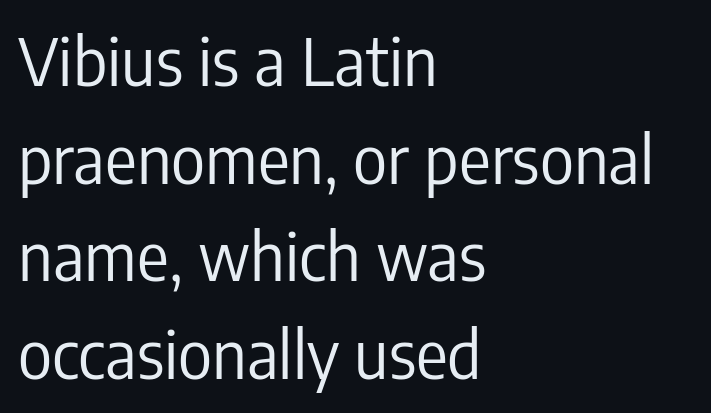
{"serif": "no", "italic": "no", "bold": "no", "weight": "regular", "width": "condensed", "stroke_contrast": "low", "x_height": "medium", "monospaced": "no", "underline": "no", "align": "left", "line_spacing": "normal", "line_spacing_ratio": 1.48, "letter_spacing": "normal", "letter_spacing_em": 0.0, "glyph_px": 66}
